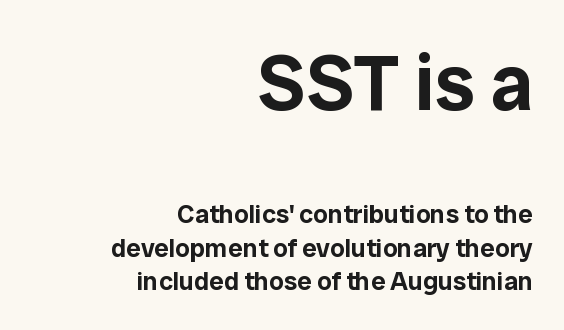
Q: Is the text italic (slanted)? A: No, it is upright.
Q: Is the typeface a serif or a sans-serif typeface? A: Sans-serif.
Q: Is the text underlined? A: No.
Q: How is the paragraph aligned? A: Right-aligned.
Q: Is the spacing between letters normal or unusually wide? A: Normal.
Q: Is the spacing between lines tight, normal or loose? A: Normal.
Q: Which block of text is set in a larger size, the first (top) or the second (bottom)? A: The first (top) one.
Q: Width (condensed, normal, or wide)? A: Normal.
Q: Stroke contrast? A: Low.
Q: x-height? A: Medium.
Q: Monospaced? A: No.
